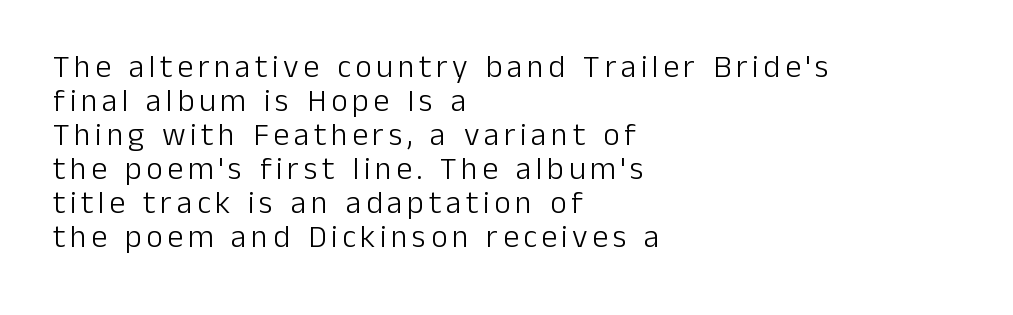
{"serif": "no", "italic": "no", "bold": "no", "weight": "light", "width": "normal", "stroke_contrast": "low", "x_height": "medium", "monospaced": "no", "underline": "no", "align": "left", "line_spacing": "tight", "line_spacing_ratio": 1.06, "glyph_px": 32}
